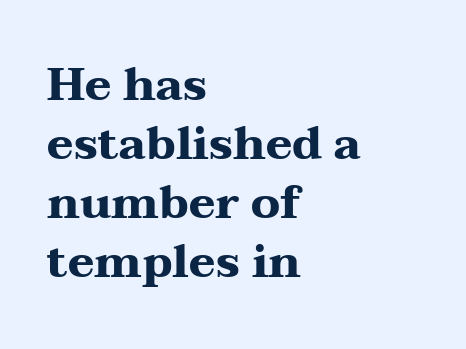
Q: Is the text bold? A: Yes.
Q: Is the text italic (slanted)? A: No, it is upright.
Q: Is the typeface a serif or a sans-serif typeface? A: Serif.
Q: Is the text underlined? A: No.
Q: How is the paragraph aligned? A: Left-aligned.
Q: Is the spacing between letters normal or unusually wide? A: Normal.
Q: Is the spacing between lines tight, normal or loose? A: Normal.
Q: Width (condensed, normal, or wide)? A: Wide.
Q: Stroke contrast? A: Medium.
Q: x-height? A: Medium.
Q: Monospaced? A: No.
